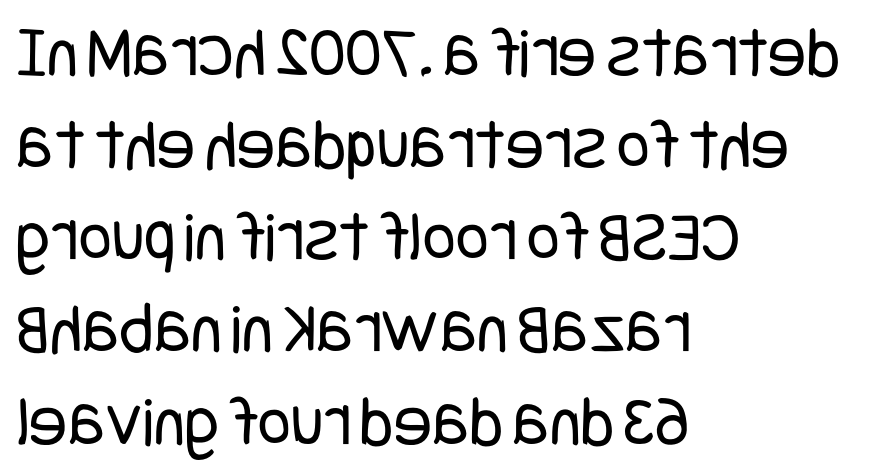
{"serif": "no", "italic": "no", "bold": "no", "weight": "regular", "width": "condensed", "stroke_contrast": "low", "x_height": "large", "underline": "no", "align": "left", "line_spacing": "normal", "line_spacing_ratio": 1.28, "letter_spacing": "normal", "letter_spacing_em": 0.0, "glyph_px": 72}
